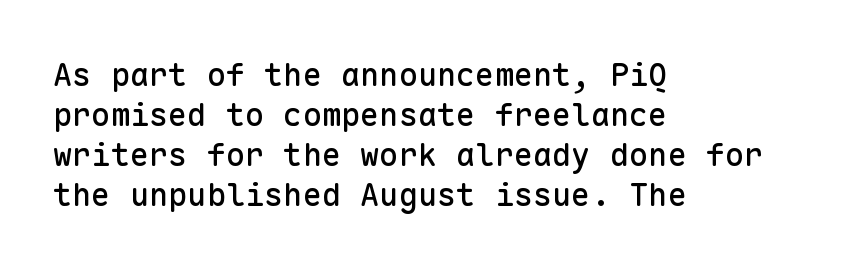
The image shows 32 px sans-serif type, upright, monospaced; set left-aligned, normal line spacing (1.25x), normal letter spacing, not underlined; low stroke contrast and a medium x-height.
